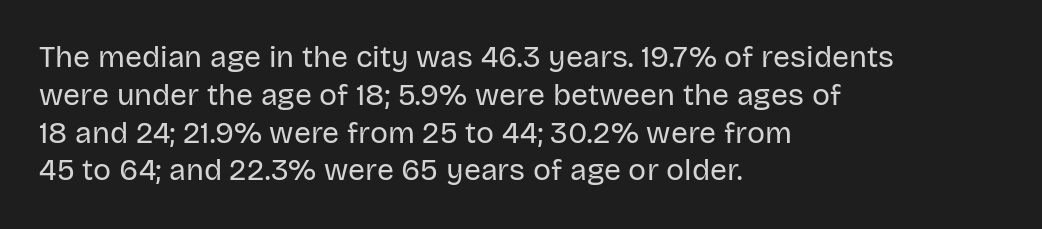
Caption: standard tracking, unaltered. Casual observation: everything's shoved over to the left. Designer's note — italics off, roman on. The typeface has the unassuming heft of standard copy or less.
